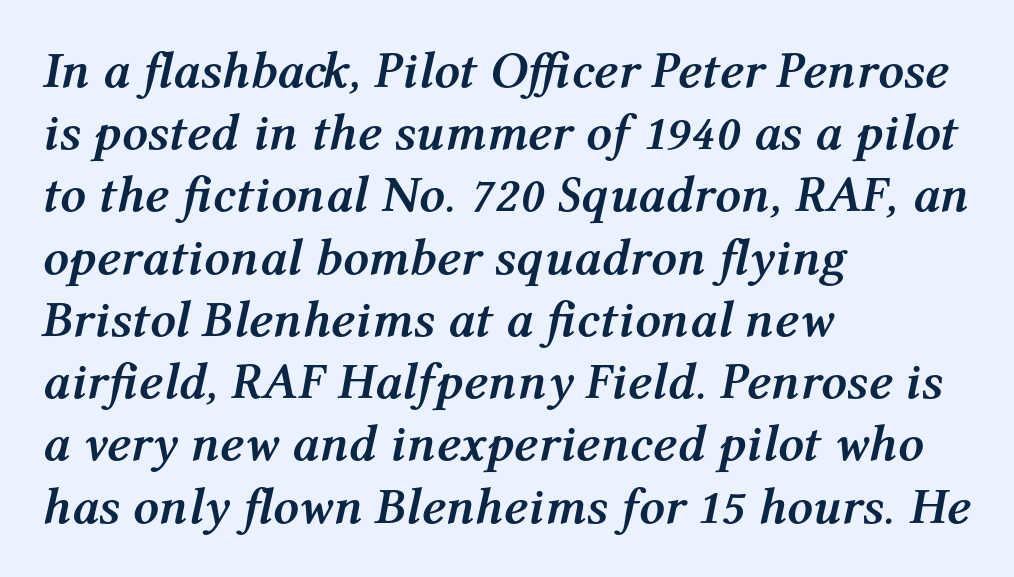
Q: Is the text bold? A: Yes.
Q: Is the text italic (slanted)? A: Yes, it leans right by about 12 degrees.
Q: Is the text underlined? A: No.
Q: How is the paragraph aligned? A: Left-aligned.
Q: Is the spacing between letters normal or unusually wide? A: Normal.
Q: Width (condensed, normal, or wide)? A: Normal.
Q: Stroke contrast? A: Medium.
Q: x-height? A: Medium.
Q: Monospaced? A: No.
